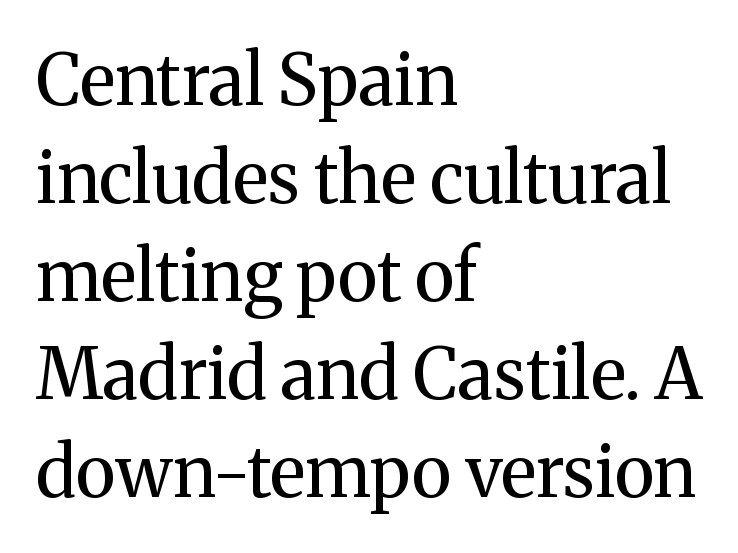
Each row of text sits above clean, open space. Look at the bottom of the vertical strokes: they flare into serifs here. No chunkiness to these letters — they're not bold. Tracking value appears to be zero — textbook default spacing. A typesetter would mark this as roman, not italic. Is this a fixed-width face? No — the glyphs have proportional, varying widths.
